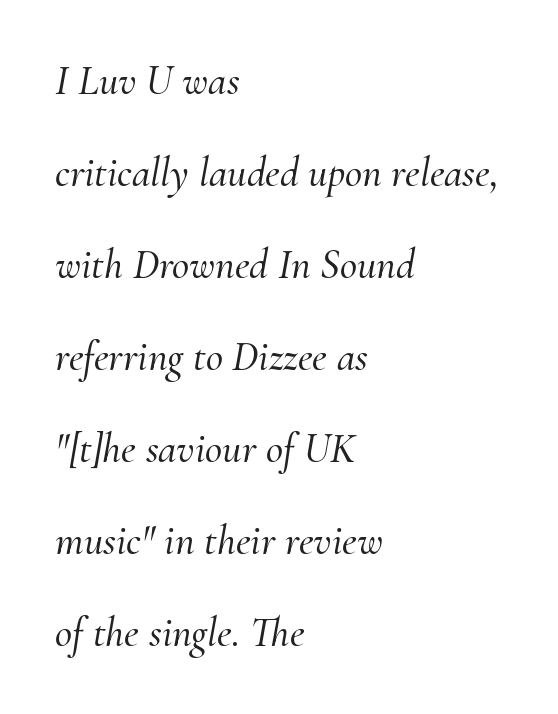
The image shows 42 px serif type, italic (leaning right); set left-aligned, loose line spacing (2.19x), normal letter spacing, not underlined; medium stroke contrast and a small x-height.
